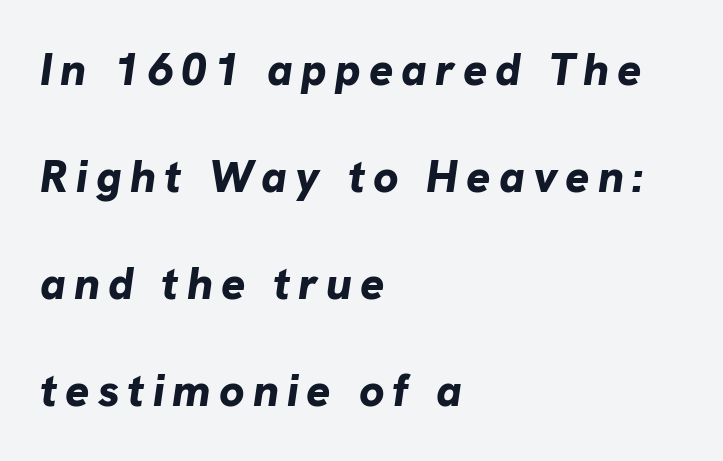
The image shows 45 px bold type, italic (leaning right); set left-aligned, loose line spacing (2.38x), not underlined; low stroke contrast and a medium x-height.
